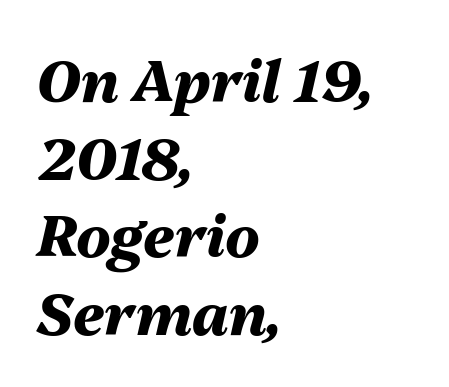
Q: Is the text bold? A: Yes.
Q: Is the text italic (slanted)? A: Yes, it leans right by about 13 degrees.
Q: Is the text underlined? A: No.
Q: How is the paragraph aligned? A: Left-aligned.
Q: Is the spacing between letters normal or unusually wide? A: Normal.
Q: Is the spacing between lines tight, normal or loose? A: Normal.
Q: Width (condensed, normal, or wide)? A: Normal.
Q: Stroke contrast? A: Medium.
Q: x-height? A: Medium.
Q: Monospaced? A: No.
